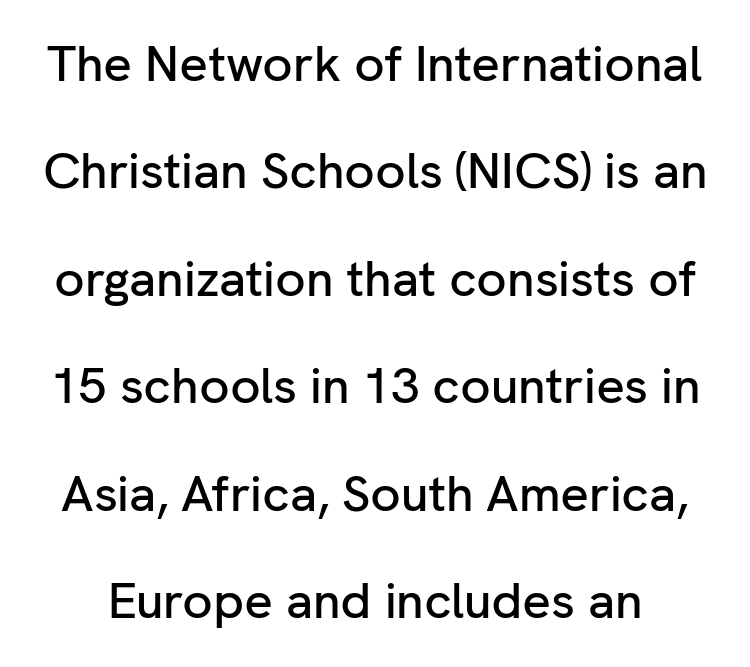
These lines are rendered in a variable-pitch font. A typesetter would label this face a sans. Posture: upright roman. The foot of each line stays bare and open. Does the leading feel generous? Absolutely, it's lavish.
